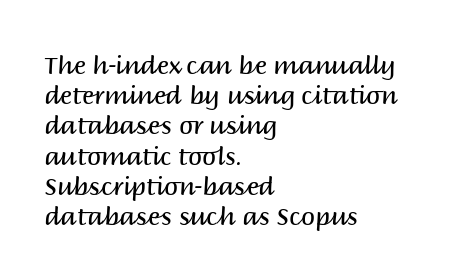
The image shows 25 px text type; set left-aligned, line spacing 1.21x, normal letter spacing, not underlined.
